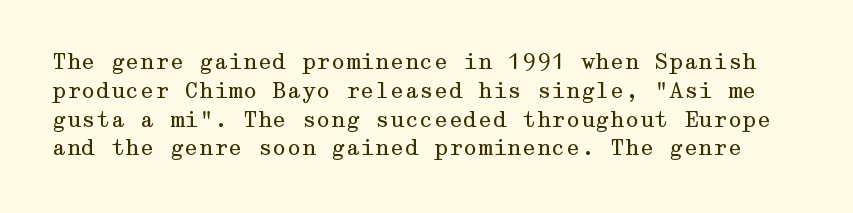
Nothing heavy about these letters — not bold at all. A typesetter would call this leading conventional body-copy spacing. Glyph-to-glyph distance matches everyday printed text. The lettering stays uniformly vertical, giving the passage a roman look. The passage shown is not underscored anywhere.
